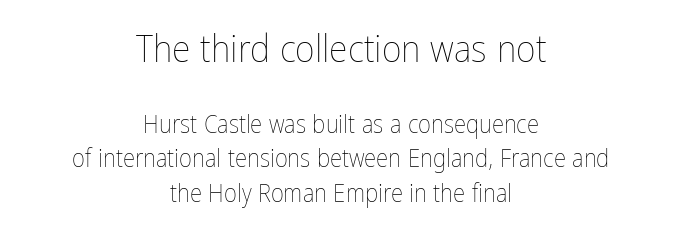
Q: Is the text bold? A: No.
Q: Is the text italic (slanted)? A: No, it is upright.
Q: Is the text underlined? A: No.
Q: How is the paragraph aligned? A: Centered.
Q: Is the spacing between letters normal or unusually wide? A: Normal.
Q: Is the spacing between lines tight, normal or loose? A: Normal.
Q: Which block of text is set in a larger size, the first (top) or the second (bottom)? A: The first (top) one.
Q: Width (condensed, normal, or wide)? A: Condensed.
Q: Stroke contrast? A: Low.
Q: x-height? A: Medium.
Q: Monospaced? A: No.
